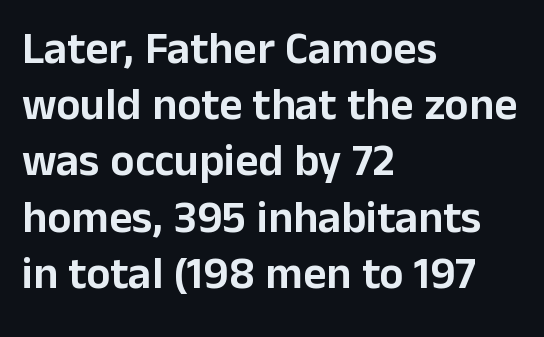
{"serif": "no", "italic": "no", "width": "normal", "stroke_contrast": "low", "x_height": "medium", "monospaced": "no", "underline": "no", "align": "left", "line_spacing": "normal", "line_spacing_ratio": 1.25, "letter_spacing": "normal", "letter_spacing_em": 0.0, "glyph_px": 45}
